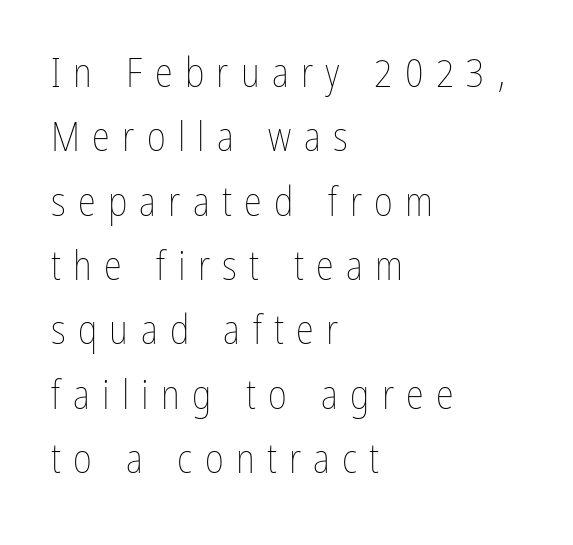
Think of a printed novel: that variable character pitch is what you see here. No chunkiness to these letters — they're not bold. Does extra space separate the letters? Yes, quite a lot of it. The gap between lines stays unmarked.
